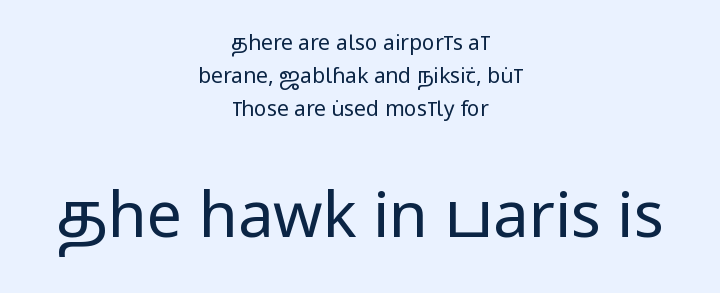
The image shows 63 px regular-weight, condensed sans-serif type, upright; set centered, normal line spacing (1.56x), normal letter spacing, not underlined; the second (bottom) block is 3.0x larger; low stroke contrast and a large x-height.
